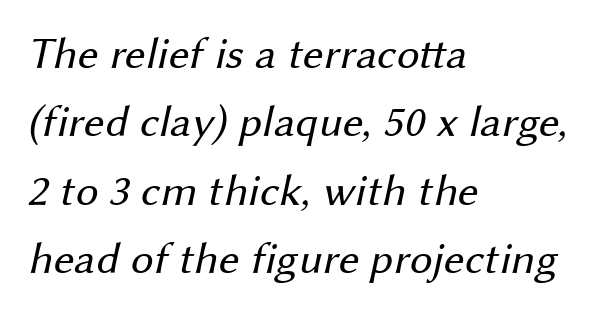
Clear beneath every line of the passage. The weight tops out at a normal text grade. The vertical gap from one line to the next is medium. Do the characters align in a grid? No, the font is proportional. Grotesque or geometric, the face here clearly has no serifs. No extra tracking has been applied to these lines.
